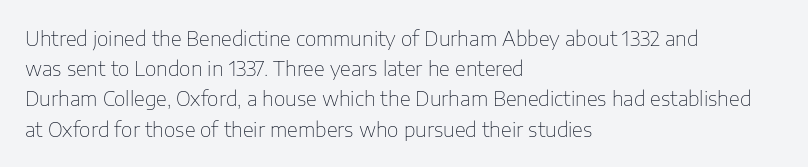
The image shows 20 px text type, upright; set left-aligned, normal line spacing (1.51x), normal letter spacing, not underlined.
